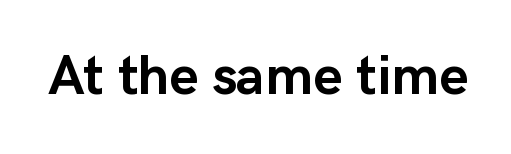
The glyphs have the mass of a bold cut. Notice how the stems are strictly vertical — no italics here. Glyph-to-glyph distance matches everyday printed text. Letterform terminals end flat and unadorned throughout the passage.
